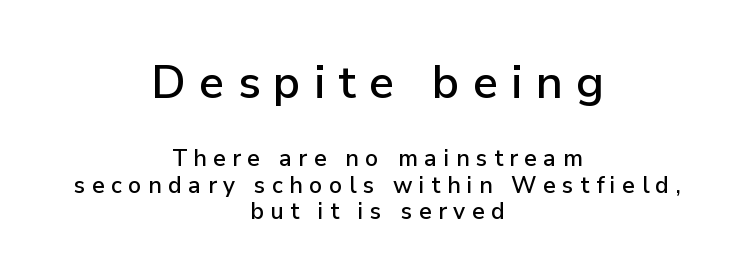
{"serif": "no", "italic": "no", "width": "normal", "stroke_contrast": "low", "x_height": "medium", "monospaced": "no", "underline": "no", "align": "center", "line_spacing_ratio": 1.17, "letter_spacing": "wide", "letter_spacing_em": 0.28, "larger_block": "first", "size_ratio": 2.0, "glyph_px": 46}
